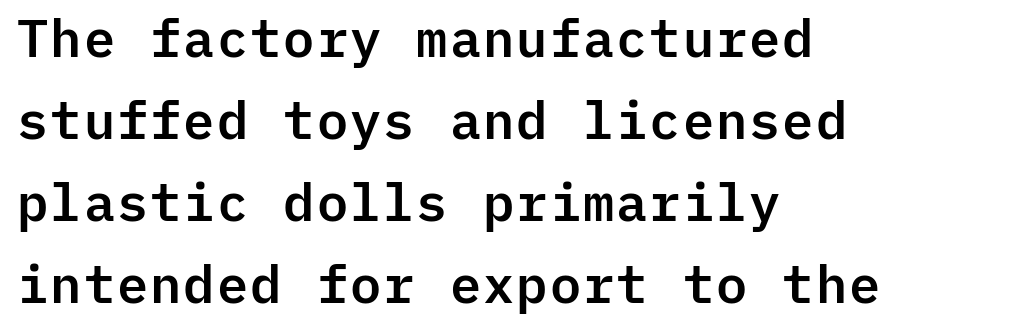
A typesetter would call this monospace, since all characters share one set width. The font's upright variant was chosen for this text. Layout note: lines flush left. The strip under each line holds only bare page. A typesetter would call this zero additional tracking. The space between consecutive lines is moderate.
